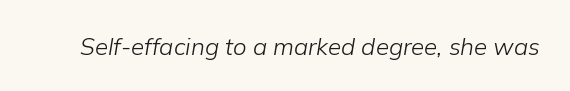
{"italic": "yes", "lean": "right", "slant_degrees": 9, "bold": "no", "underline": "no", "letter_spacing": "normal", "letter_spacing_em": 0.0, "glyph_px": 24}
